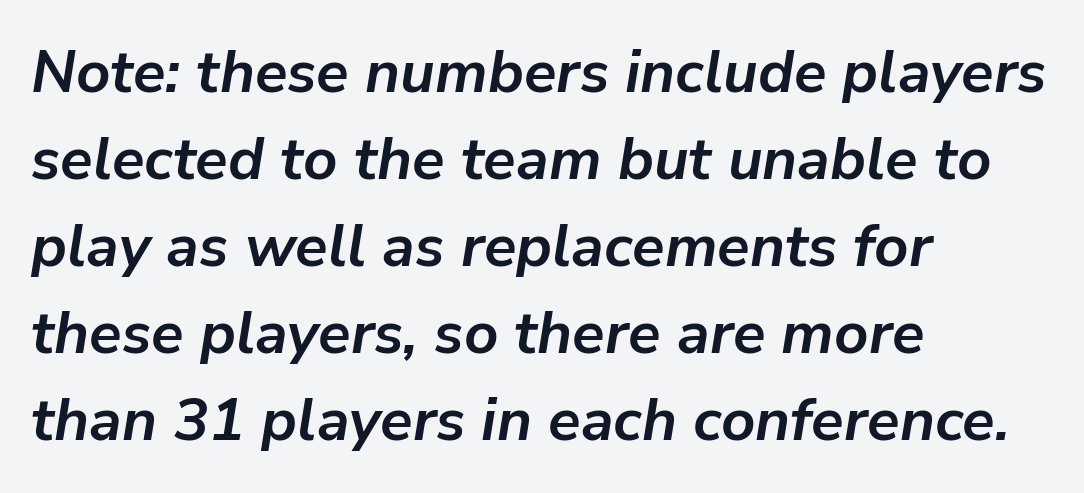
The image shows 60 px semibold type, italic (leaning right); set left-aligned, normal line spacing (1.45x), normal letter spacing, not underlined; low stroke contrast and a medium x-height.
